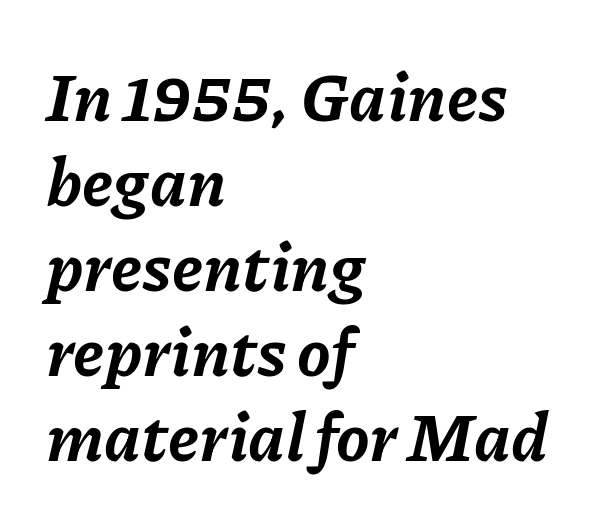
Q: Is the text bold? A: Yes.
Q: Is the text italic (slanted)? A: Yes, it leans right by about 11 degrees.
Q: Is the text underlined? A: No.
Q: How is the paragraph aligned? A: Left-aligned.
Q: Is the spacing between letters normal or unusually wide? A: Normal.
Q: Is the spacing between lines tight, normal or loose? A: Normal.
Q: Width (condensed, normal, or wide)? A: Normal.
Q: Stroke contrast? A: Low.
Q: x-height? A: Medium.
Q: Monospaced? A: No.
